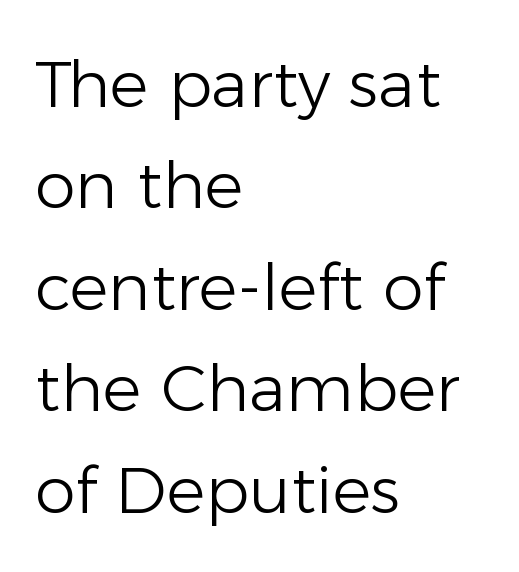
The image shows 65 px light sans-serif type, upright; set left-aligned, normal line spacing (1.56x), normal letter spacing, not underlined; low stroke contrast and a medium x-height.
